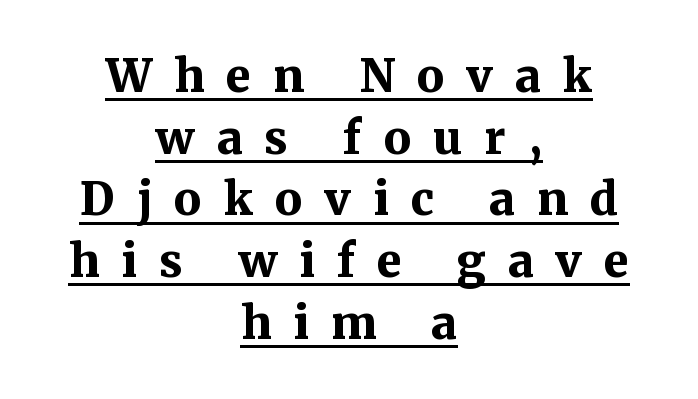
Q: Is the text bold? A: Yes.
Q: Is the text italic (slanted)? A: No, it is upright.
Q: Is the typeface a serif or a sans-serif typeface? A: Serif.
Q: Is the text underlined? A: Yes.
Q: How is the paragraph aligned? A: Centered.
Q: Is the spacing between letters normal or unusually wide? A: Unusually wide.
Q: Is the spacing between lines tight, normal or loose? A: Normal.
Q: Width (condensed, normal, or wide)? A: Normal.
Q: Stroke contrast? A: Medium.
Q: x-height? A: Medium.
Q: Monospaced? A: No.
